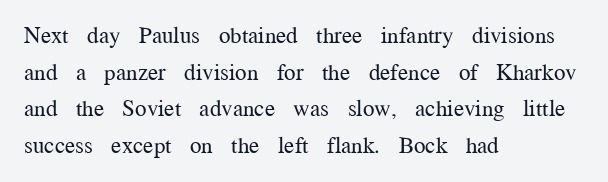
Notice how descenders clear the ascenders below comfortably — that's standard leading. Heft: none added — not bold. Posture: upright roman. The tracking reads as untouched default to a designer's eye. If you drew a ruler down the left edge, every line would touch it.
